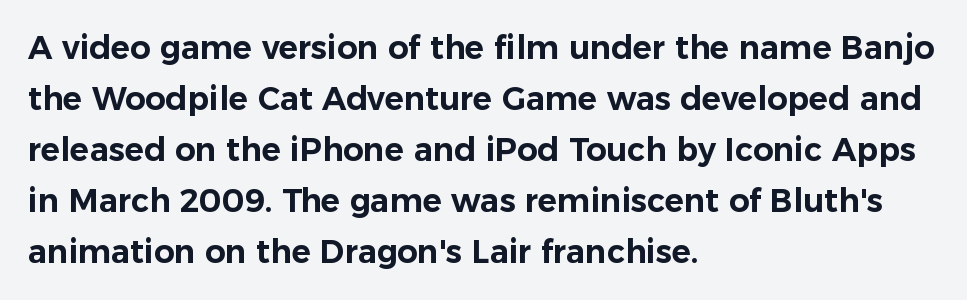
Vertical strokes here are truly vertical. Is this a fixed-width face? No — the glyphs have proportional, varying widths. The string is rendered with underlining switched off. Nothing unusual about the tracking: characters are spaced as the font intends. The setting favours the left margin, as ordinary paragraphs usually do.
